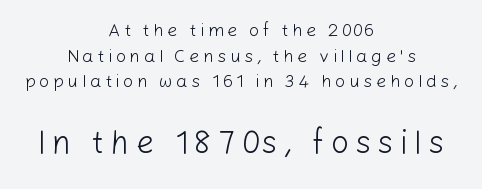
The image shows 32 px light sans-serif type, upright; set centered, normal line spacing (1.42x), unusually wide letter spacing (+0.2 em), not underlined; the second (bottom) block is 1.78x larger; low stroke contrast and a medium x-height.
